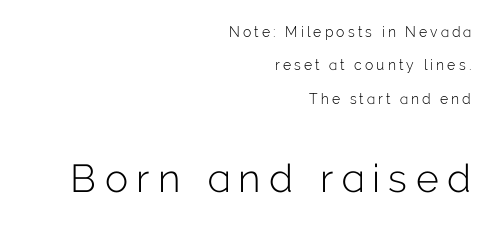
The image shows 39 px light sans-serif type, upright; set right-aligned, loose line spacing (2.39x), unusually wide letter spacing (+0.22 em), not underlined; the second (bottom) block is 2.79x larger; low stroke contrast and a medium x-height.
